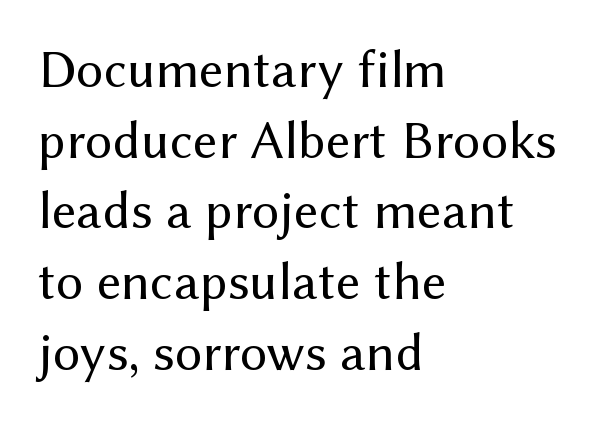
Ink coverage per letter is moderate at most. Are there feet on the stems? There aren't — it's a sans. Look at the tracking — it's just the regular setting, nothing added. Students, observe: this is what conventionally led text looks like. A roman cut, with each character standing at attention.
